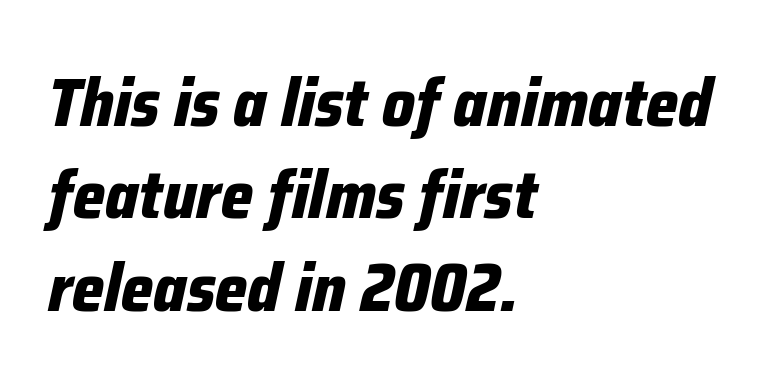
The block of text has a typical density, with ordinary space between rows. The lettering tilts uniformly, giving the passage an italic look. This sample has the flowing, uneven cadence of proportional lettering. Descenders hang freely into open space. What weight is shown? A full bold with thick strokes. This rendering uses left alignment, leaving the right contour irregular.
